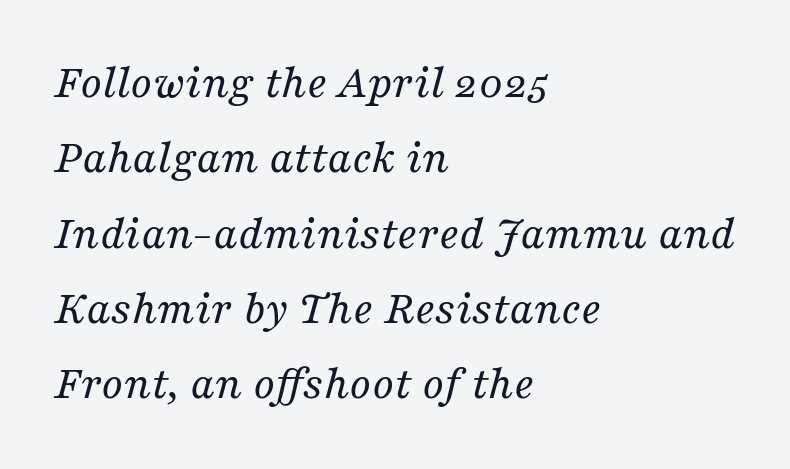
The image shows 48 px regular-weight serif type, italic (leaning right); set left-aligned, normal line spacing (1.57x), normal letter spacing, not underlined; medium stroke contrast and a medium x-height.
